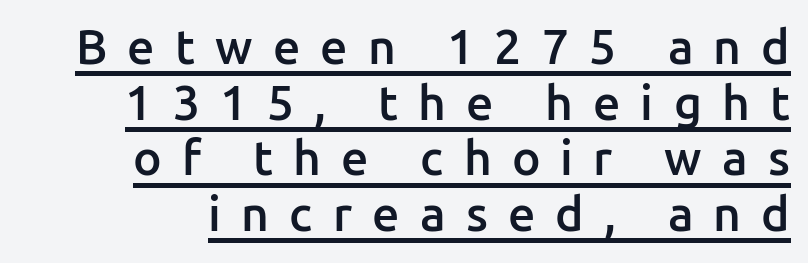
{"serif": "no", "italic": "no", "bold": "semi", "weight": "semibold", "width": "normal", "stroke_contrast": "low", "x_height": "medium", "monospaced": "no", "underline": "yes", "line_spacing_ratio": 1.16, "letter_spacing": "wide", "letter_spacing_em": 0.42, "glyph_px": 48}
